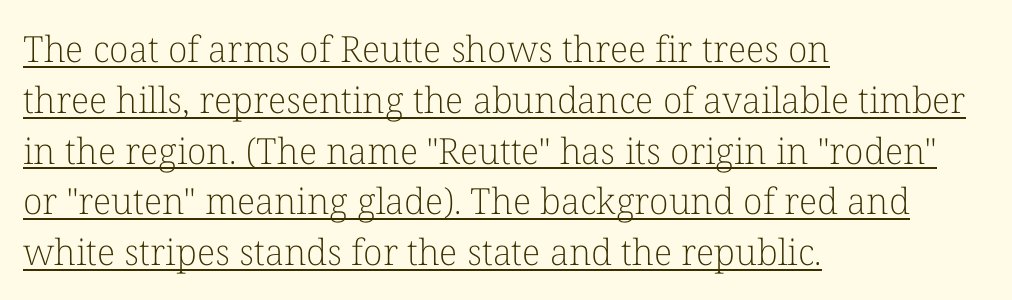
The image shows 36 px light serif type, upright; set left-aligned, normal line spacing (1.41x), normal letter spacing, underlined; low stroke contrast and a medium x-height.
